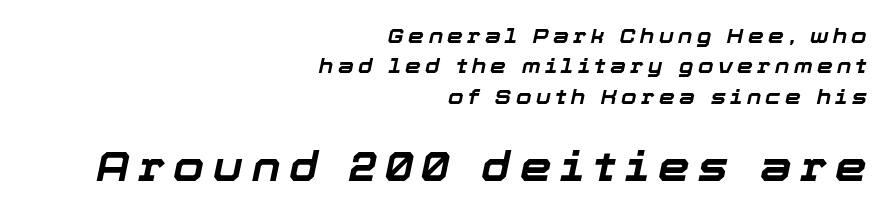
{"italic": "yes", "lean": "right", "slant_degrees": 12, "bold": "yes", "weight": "bold", "width": "normal", "stroke_contrast": "low", "x_height": "medium", "monospaced": "no", "underline": "no", "align": "right", "line_spacing": "normal", "line_spacing_ratio": 1.52, "letter_spacing": "wide", "letter_spacing_em": 0.22, "larger_block": "second", "size_ratio": 2.0, "glyph_px": 40}
